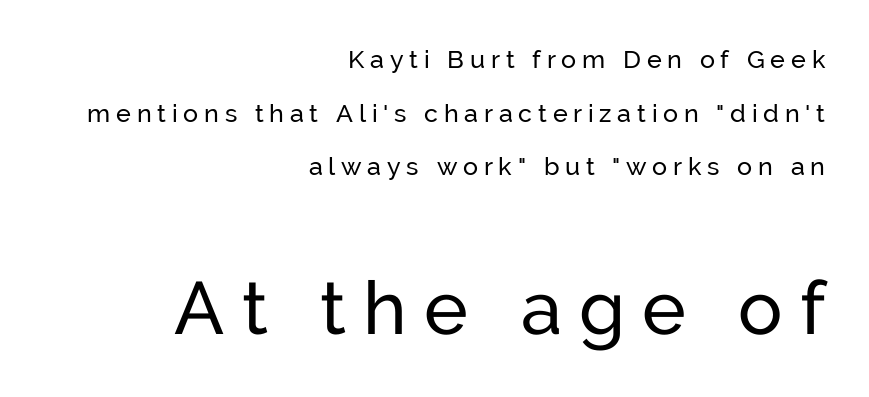
{"serif": "no", "italic": "no", "width": "normal", "stroke_contrast": "low", "x_height": "medium", "monospaced": "no", "underline": "no", "align": "right", "line_spacing": "loose", "line_spacing_ratio": 2.15, "letter_spacing": "wide", "letter_spacing_em": 0.23, "larger_block": "second", "size_ratio": 2.96, "glyph_px": 74}
